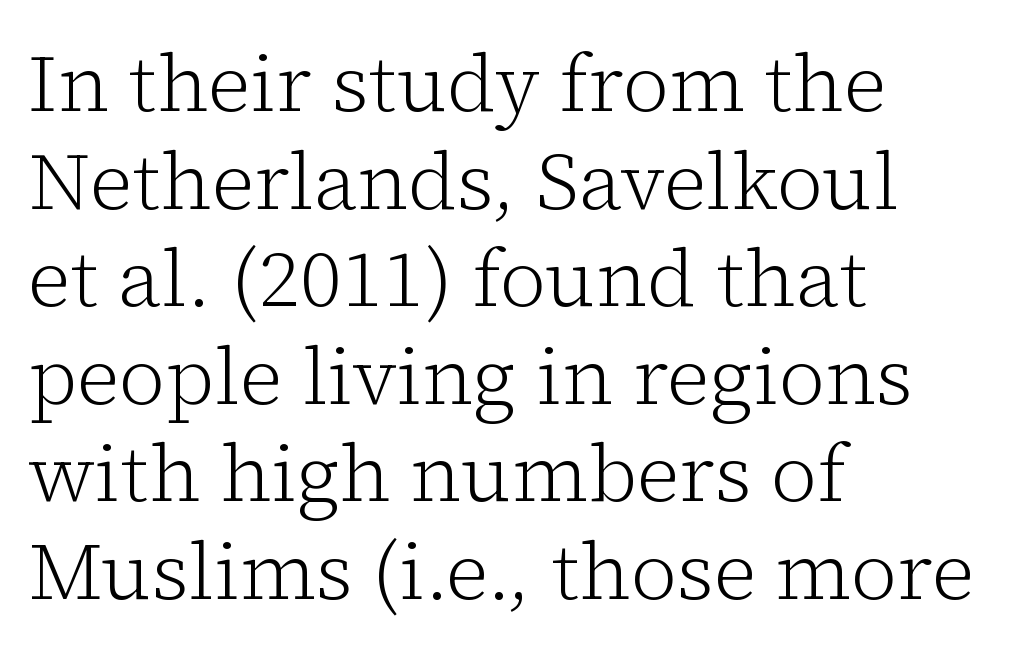
The image shows 80 px light serif type, upright; set left-aligned, line spacing 1.22x, normal letter spacing, not underlined; low stroke contrast and a medium x-height.
